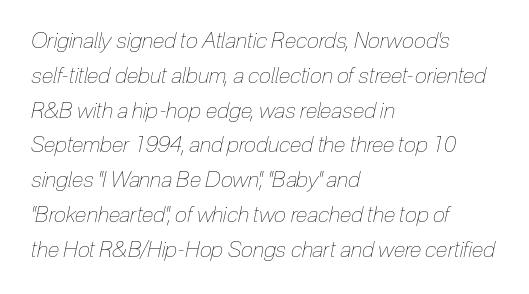
{"italic": "yes", "lean": "right", "slant_degrees": 12, "bold": "no", "underline": "no", "align": "left", "line_spacing": "normal", "line_spacing_ratio": 1.58, "letter_spacing": "normal", "letter_spacing_em": 0.0, "glyph_px": 22}
